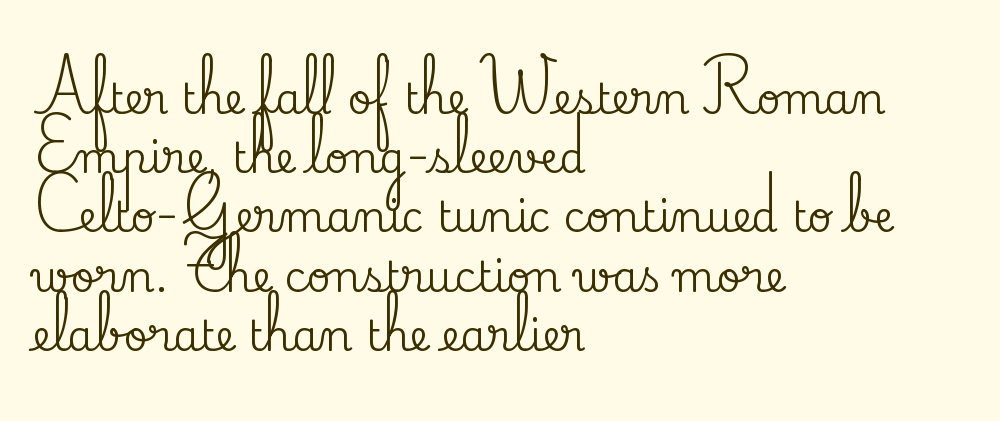
The image shows 42 px serif type, upright; set left-aligned, normal line spacing (1.41x), normal letter spacing, not underlined; medium stroke contrast and a small x-height.
